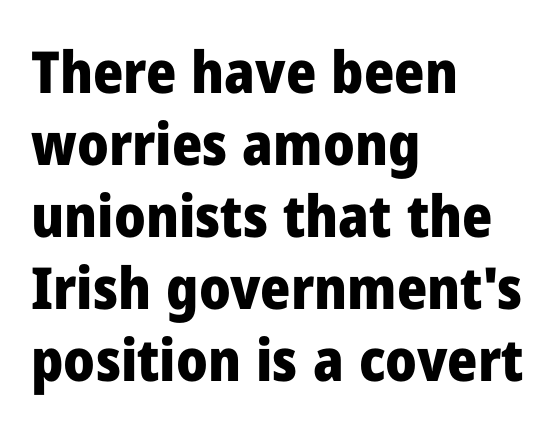
These lines are composed in type without serifs. Nope, not italic — everything's standing straight. The letterforms sit shoulder to shoulder at normal distance. Which margin do the lines hug? The left one — the right edge is uneven. The zone under the glyphs is completely vacant.
